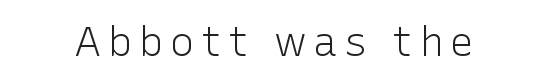
Q: Is the text bold? A: No.
Q: Is the text italic (slanted)? A: No, it is upright.
Q: Is the typeface a serif or a sans-serif typeface? A: Sans-serif.
Q: Is the text underlined? A: No.
Q: Width (condensed, normal, or wide)? A: Normal.
Q: Stroke contrast? A: Low.
Q: x-height? A: Medium.
Q: Monospaced? A: No.
